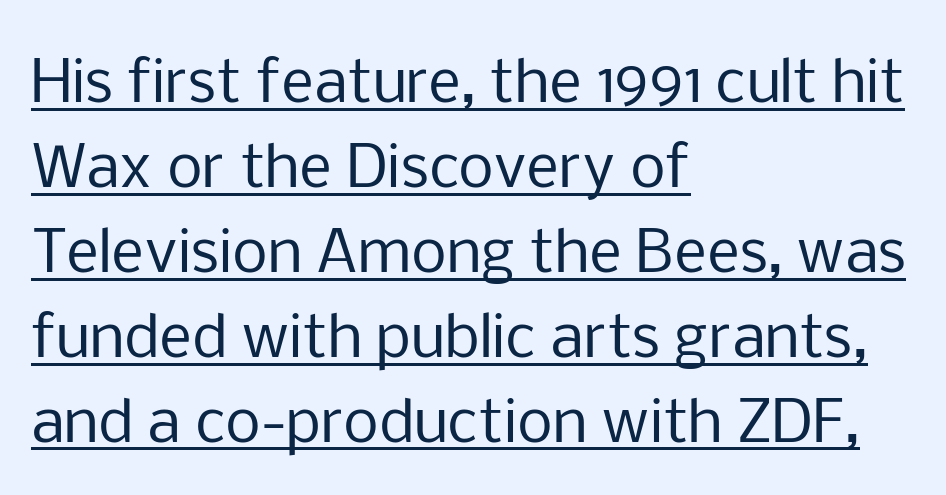
Q: Is the text bold? A: No.
Q: Is the text italic (slanted)? A: No, it is upright.
Q: Is the typeface a serif or a sans-serif typeface? A: Sans-serif.
Q: Is the text underlined? A: Yes.
Q: How is the paragraph aligned? A: Left-aligned.
Q: Is the spacing between letters normal or unusually wide? A: Normal.
Q: Is the spacing between lines tight, normal or loose? A: Normal.
Q: Width (condensed, normal, or wide)? A: Normal.
Q: Stroke contrast? A: Low.
Q: x-height? A: Medium.
Q: Monospaced? A: No.
